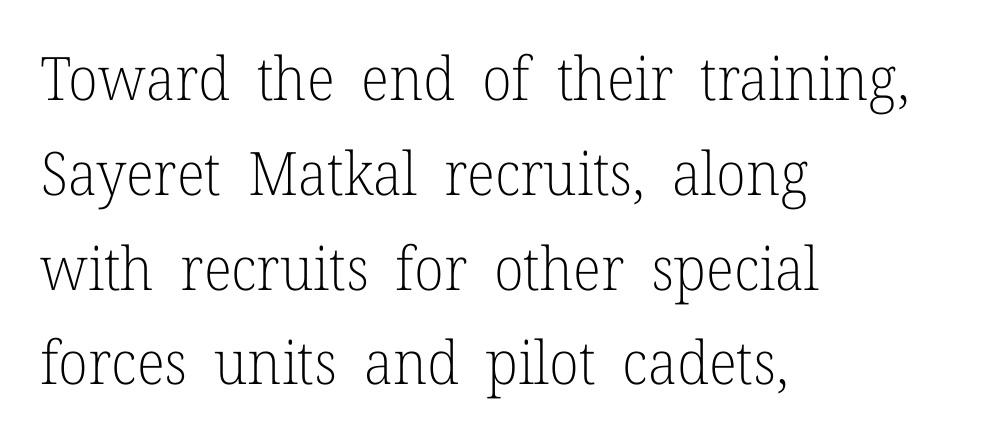
Horizontal alignment here is leftward, the default for most running prose. The rendering keeps characters at their native spacing. A serif font was chosen for this passage. How would I describe the line gaps? Plain and ordinary. The area under the type is left untouched. Do the letters lean? They stand straight.
